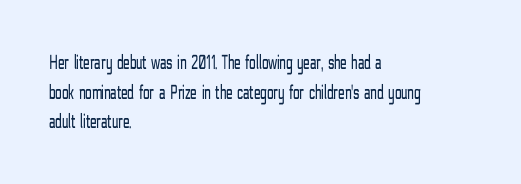
The image shows 21 px text type, upright; set left-aligned, normal line spacing (1.41x), normal letter spacing, not underlined.
